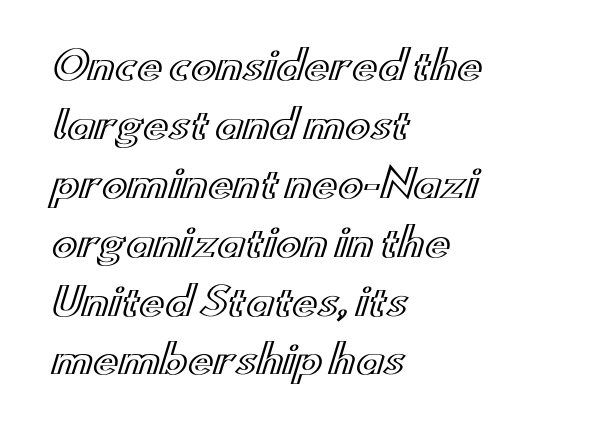
The image shows 38 px wide type; set left-aligned, normal line spacing (1.55x), normal letter spacing, not underlined; a small x-height.
